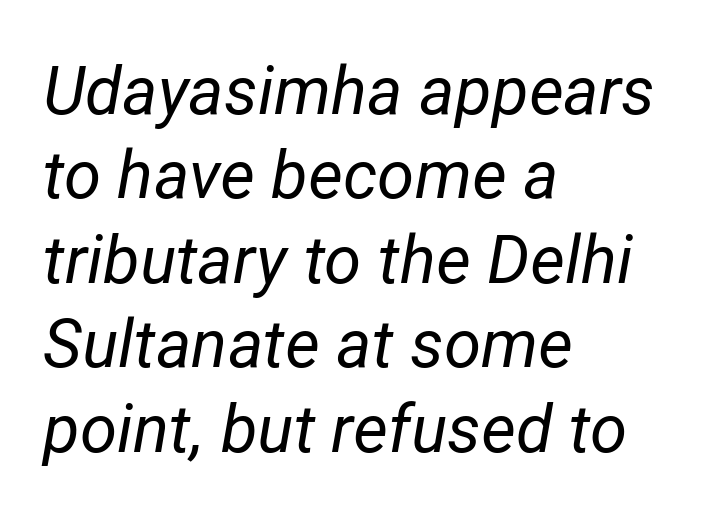
These lines are rendered in a variable-pitch font. The rendering applies a slant to the glyphs. These lines stack with their left ends in a neat column. A typesetter would call this leading conventional body-copy spacing.
